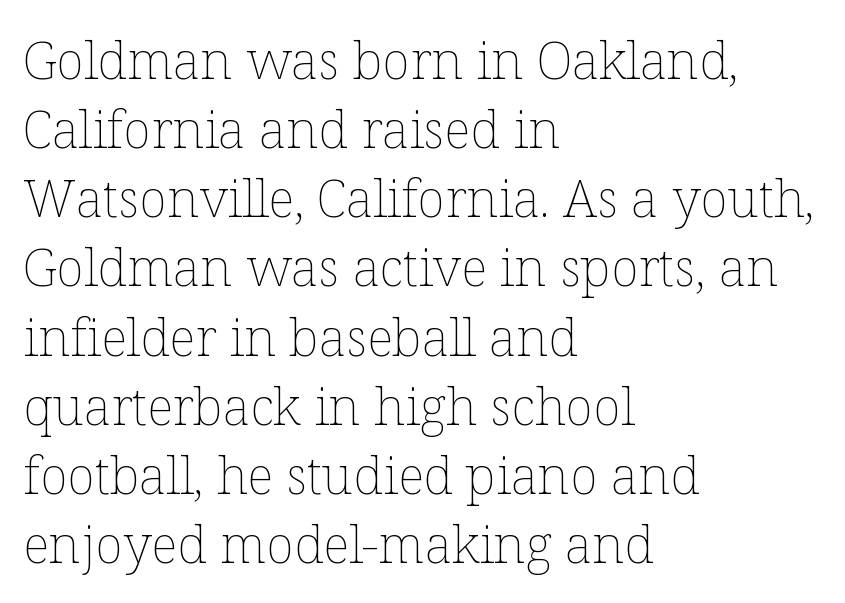
Q: Is the text bold? A: No.
Q: Is the text italic (slanted)? A: No, it is upright.
Q: Is the text underlined? A: No.
Q: How is the paragraph aligned? A: Left-aligned.
Q: Is the spacing between letters normal or unusually wide? A: Normal.
Q: Is the spacing between lines tight, normal or loose? A: Normal.
Q: Width (condensed, normal, or wide)? A: Normal.
Q: Stroke contrast? A: Low.
Q: x-height? A: Medium.
Q: Monospaced? A: No.
